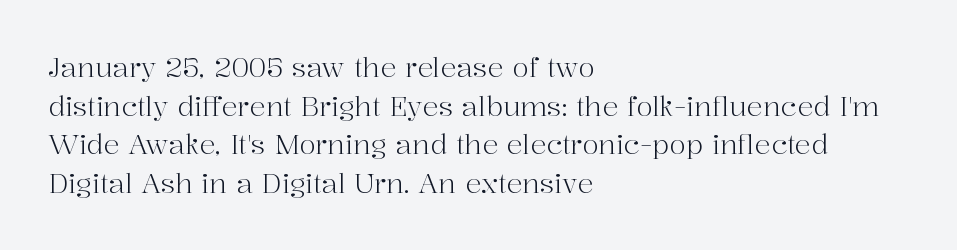
{"italic": "no", "bold": "no", "underline": "no", "align": "left", "line_spacing": "normal", "line_spacing_ratio": 1.43, "letter_spacing": "normal", "letter_spacing_em": 0.0, "glyph_px": 27}
